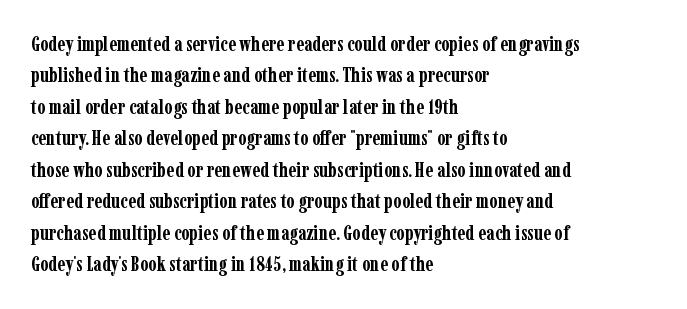
Set as a true bold cut, around the 700 mark. You can tell it's not italic because the verticals are truly vertical. Horizontally, the lines are justified to the leading edge only. Evenly set lines give the paragraph a standard silhouette. Just letters on the line, the space beneath them empty. Compared with typical body copy, the letter spacing here is the same.
